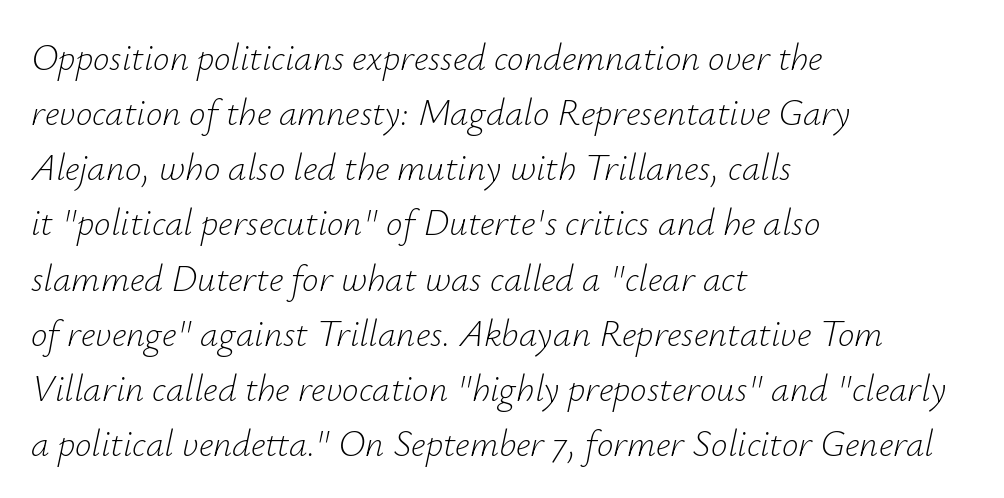
A quiet, ordinary-to-light weight characterises the typeface. Clear beneath every line of the passage. The rendering keeps characters at their native spacing. A normal amount of white space separates one row of letters from the next.
